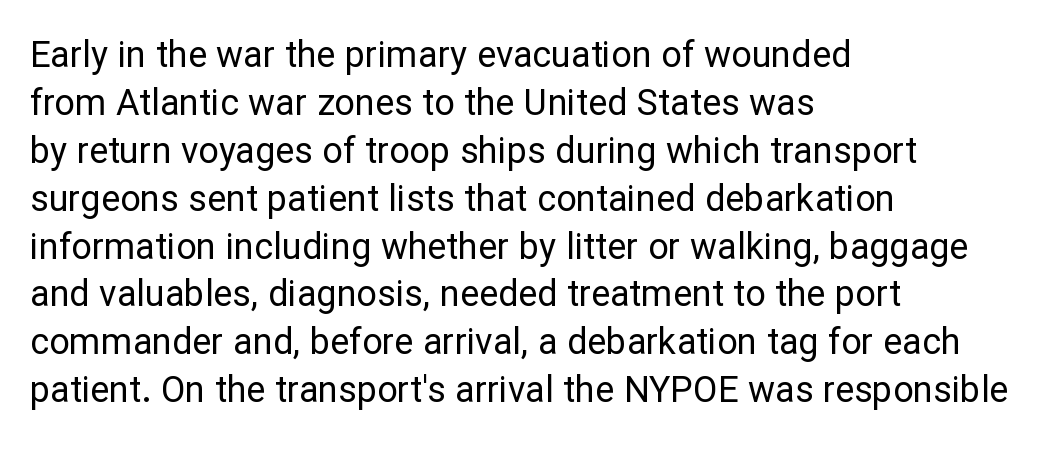
Lines of text with bare space underneath. Here the designer chose a conventional face with non-uniform glyph widths. This sample is left-justified, so line endings fall wherever the words run out. Unlike a traditional serif, this face leaves its strokes unadorned. The cut favours lightness, reaching ordinary text weight at its darkest. Rendered with straight, roman letterforms.
